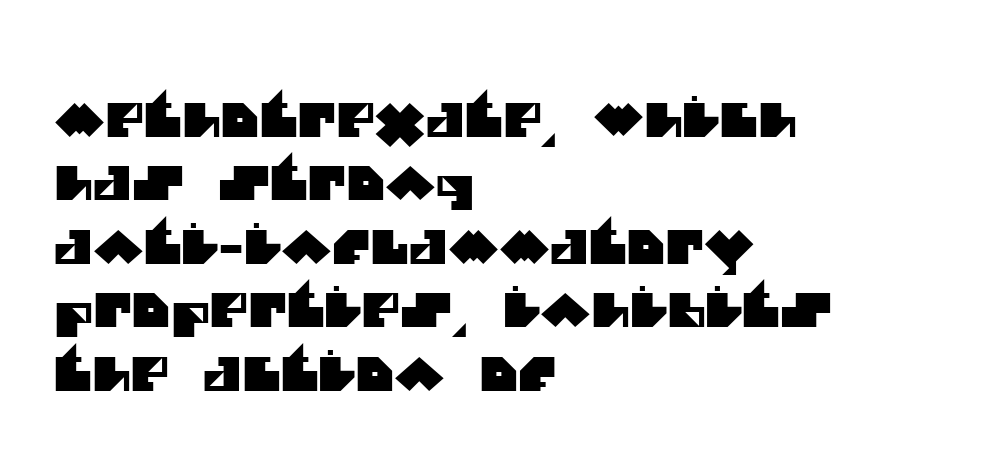
Observe the ordinary spacing: letters are neighbours, not strangers. Line spacing here is normal. To sum up the face: it is a sans, with no serifs. The passage shown is typed in a proportional face where columns would drift.
